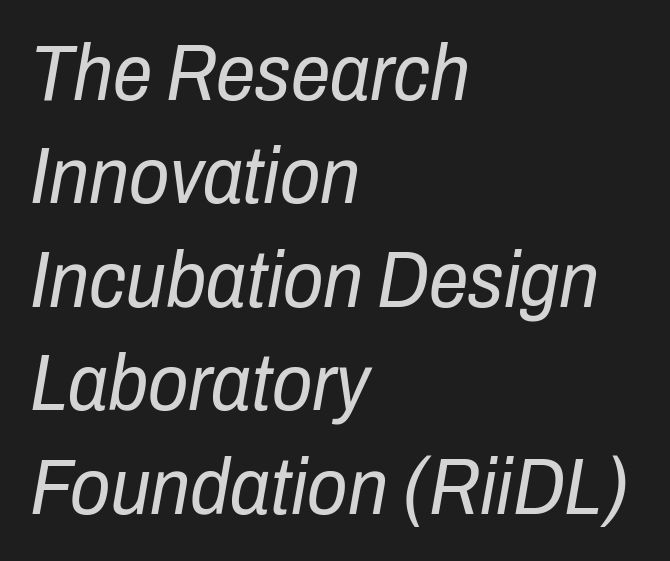
Q: Is the text bold? A: No.
Q: Is the text italic (slanted)? A: Yes, it leans right by about 10 degrees.
Q: Is the text underlined? A: No.
Q: How is the paragraph aligned? A: Left-aligned.
Q: Is the spacing between letters normal or unusually wide? A: Normal.
Q: Is the spacing between lines tight, normal or loose? A: Normal.
Q: Width (condensed, normal, or wide)? A: Condensed.
Q: Stroke contrast? A: Low.
Q: x-height? A: Medium.
Q: Monospaced? A: No.
